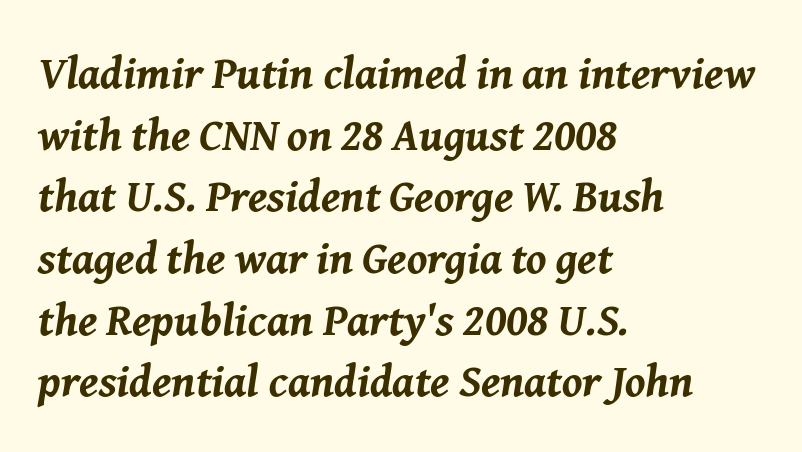
Spacing verdict: proportional, widths tailored to each character. Tracking here is standard; glyphs follow each other at the usual distance. Underline: absent. Honestly, the row spacing looks completely unremarkable. The rendering anchors every line to the left-hand side.
